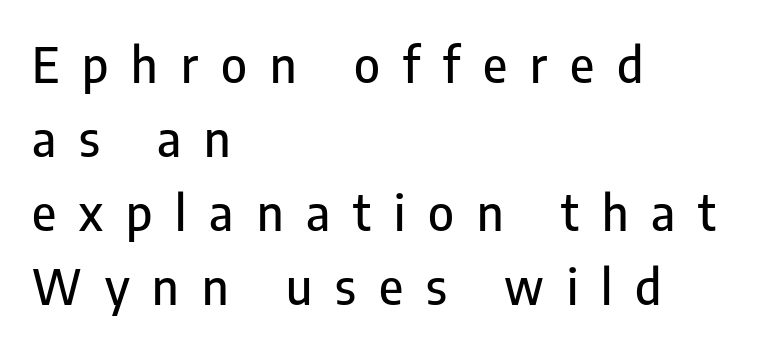
This sample keeps an unexceptional amount of space between lines. Unlike italic type, these characters show no tilt at all. Character widths vary here, with narrow letters taking less room than wide ones. Look at the bottom of the vertical strokes: they stop flat, with no serifs.
